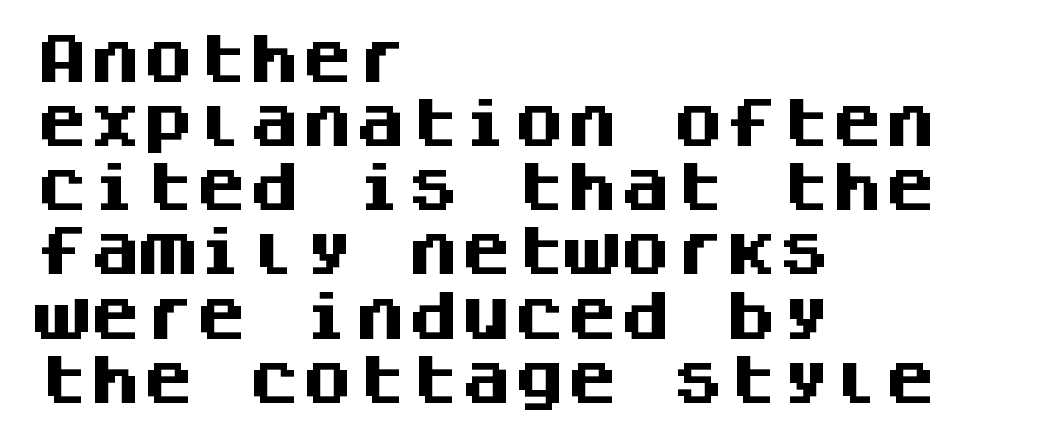
The image shows 53 px heavy sans-serif type, upright, monospaced; set left-aligned, line spacing 1.21x, normal letter spacing, not underlined; medium stroke contrast and a large x-height.
